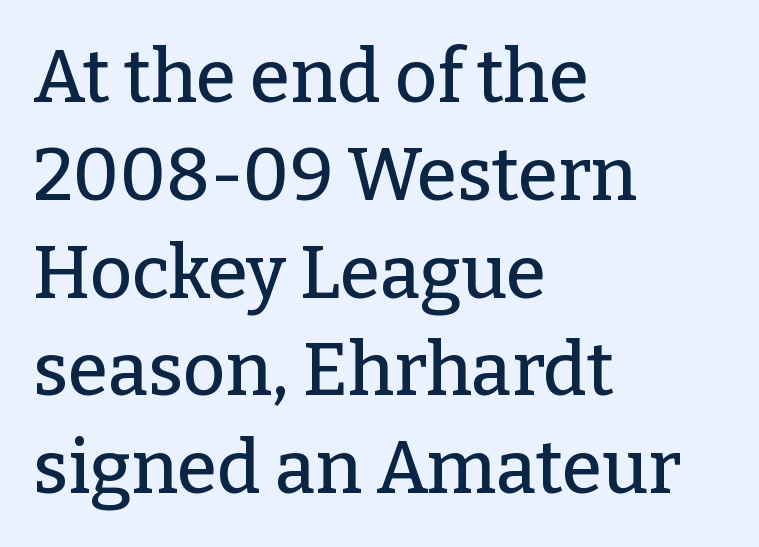
Q: Is the text italic (slanted)? A: No, it is upright.
Q: Is the typeface a serif or a sans-serif typeface? A: Serif.
Q: Is the text underlined? A: No.
Q: How is the paragraph aligned? A: Left-aligned.
Q: Is the spacing between letters normal or unusually wide? A: Normal.
Q: Is the spacing between lines tight, normal or loose? A: Normal.
Q: Width (condensed, normal, or wide)? A: Normal.
Q: Stroke contrast? A: Low.
Q: x-height? A: Medium.
Q: Monospaced? A: No.
